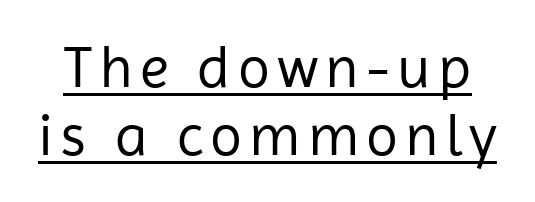
Italic: no, the glyphs are upright roman. Is this a sans? Yes — the strokes have no serifs. No heavy texture on the line: the type isn't bold. The block of text is dense from top to bottom, with scant space between rows. Character widths vary here, with narrow letters taking less room than wide ones. This is underlined copy, the kind a proofreader might mark for attention.
